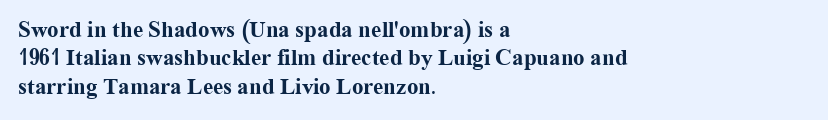
{"italic": "no", "bold": "yes", "underline": "no", "align": "left", "line_spacing_ratio": 1.23, "letter_spacing": "normal", "letter_spacing_em": 0.0, "glyph_px": 23}
